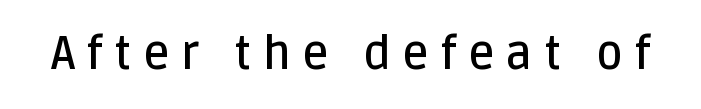
Q: Is the text bold? A: Semi-bold.
Q: Is the text italic (slanted)? A: No, it is upright.
Q: Is the typeface a serif or a sans-serif typeface? A: Sans-serif.
Q: Is the text underlined? A: No.
Q: Is the spacing between letters normal or unusually wide? A: Unusually wide.
Q: Width (condensed, normal, or wide)? A: Normal.
Q: Stroke contrast? A: Low.
Q: x-height? A: Large.
Q: Monospaced? A: No.
